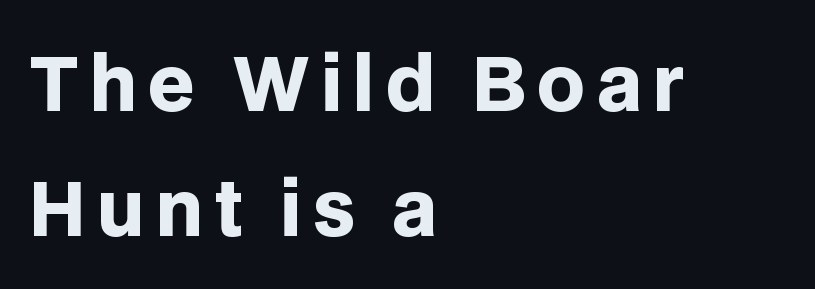
Q: Is the text bold? A: Yes.
Q: Is the text italic (slanted)? A: No, it is upright.
Q: Is the typeface a serif or a sans-serif typeface? A: Sans-serif.
Q: Is the text underlined? A: No.
Q: How is the paragraph aligned? A: Left-aligned.
Q: Is the spacing between lines tight, normal or loose? A: Normal.
Q: Width (condensed, normal, or wide)? A: Normal.
Q: Stroke contrast? A: Low.
Q: x-height? A: Large.
Q: Monospaced? A: No.
